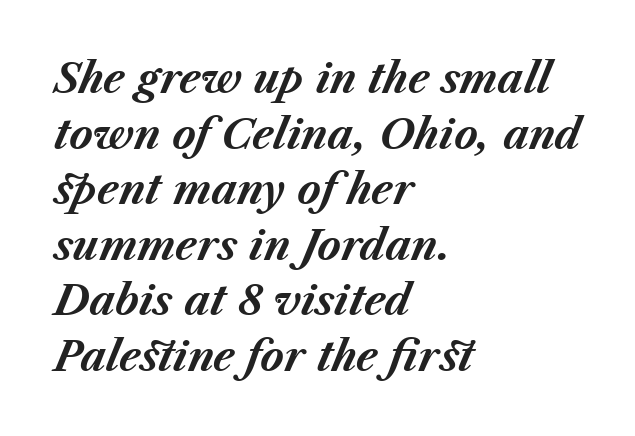
The image shows 40 px bold type, italic (leaning right); set left-aligned, normal line spacing (1.39x), normal letter spacing, not underlined; medium stroke contrast and a medium x-height.
